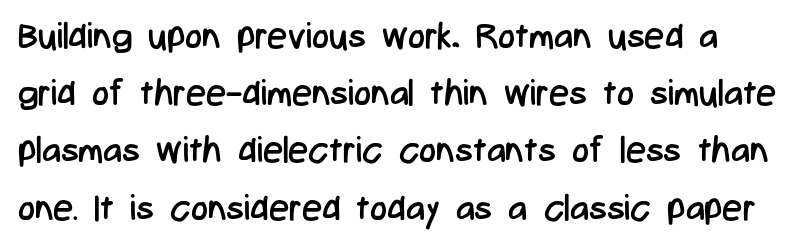
The image shows 36 px regular-weight, condensed sans-serif type, upright; set normal line spacing (1.59x), normal letter spacing, not underlined; low stroke contrast and a medium x-height.
